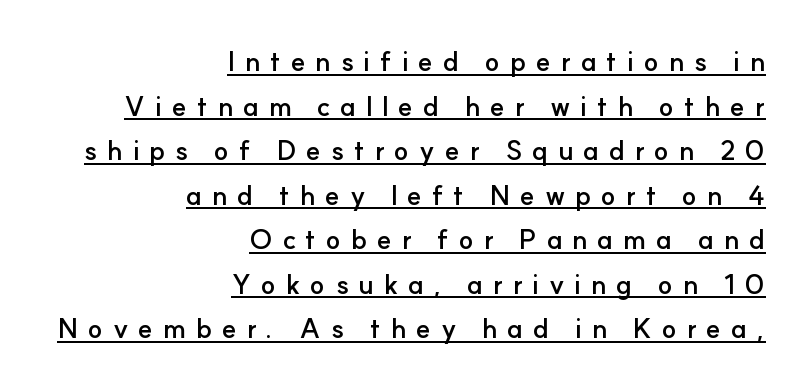
On the weight axis this lands at bold, roughly 700. This rendering uses right alignment, leaving the left contour irregular. Like a heading marked for emphasis, these lines bear an underscore. This sample keeps an unexceptional amount of space between lines.
